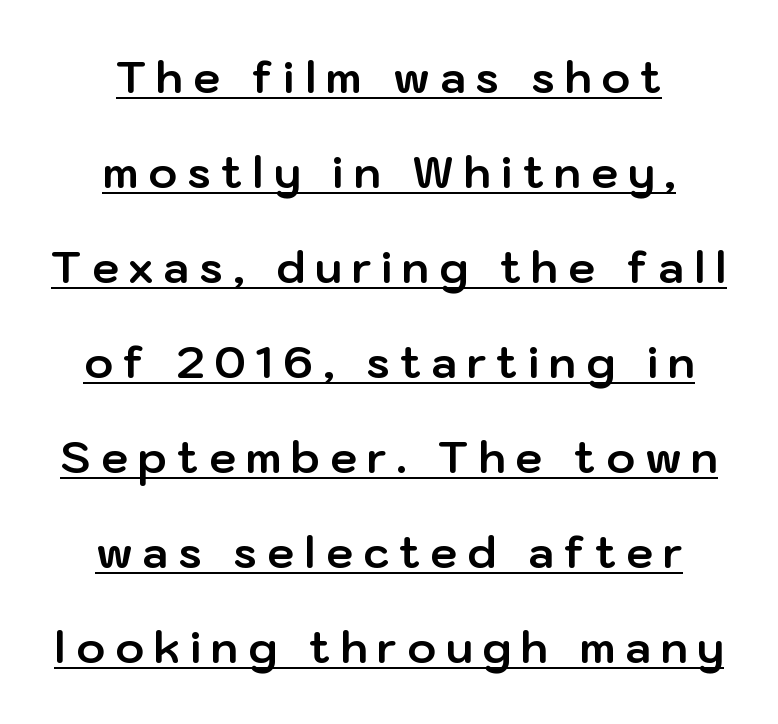
The image shows 43 px bold sans-serif type, upright; set centered, loose line spacing (2.21x), unusually wide letter spacing (+0.24 em), underlined; low stroke contrast and a medium x-height.
